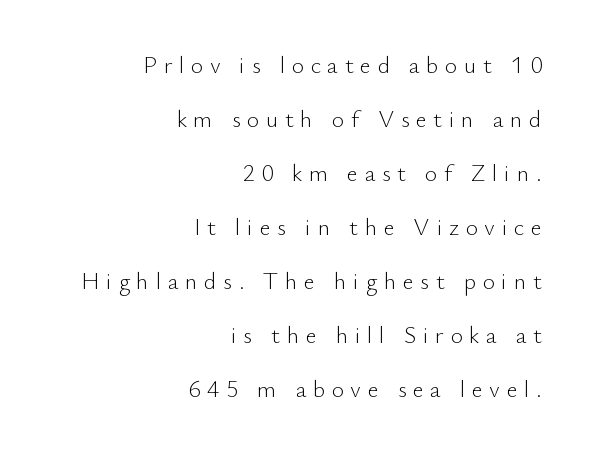
The image shows 24 px text type, upright; set right-aligned, loose line spacing (2.25x), unusually wide letter spacing (+0.27 em), not underlined.
